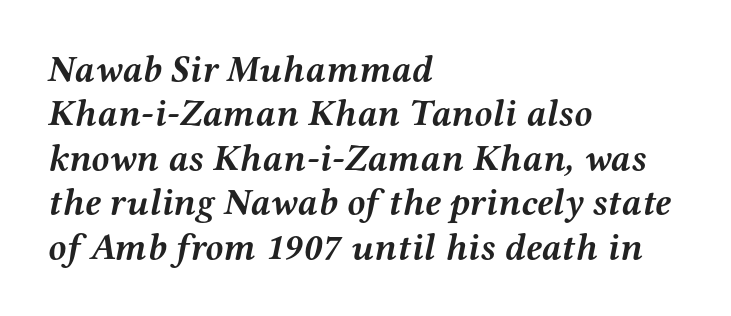
{"serif": "yes", "italic": "yes", "lean": "right", "slant_degrees": 12, "bold": "yes", "weight": "semibold", "width": "wide", "stroke_contrast": "medium", "x_height": "medium", "monospaced": "no", "underline": "no", "align": "left", "line_spacing_ratio": 1.2, "letter_spacing": "normal", "letter_spacing_em": 0.0, "glyph_px": 37}
